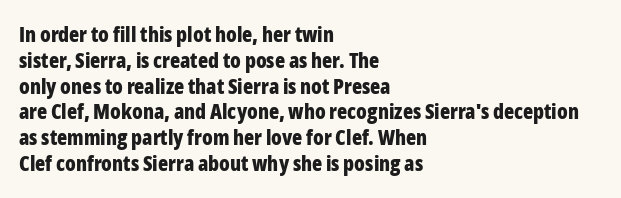
The image shows 21 px bold type, upright; set left-aligned, line spacing 1.23x, normal letter spacing, not underlined.
